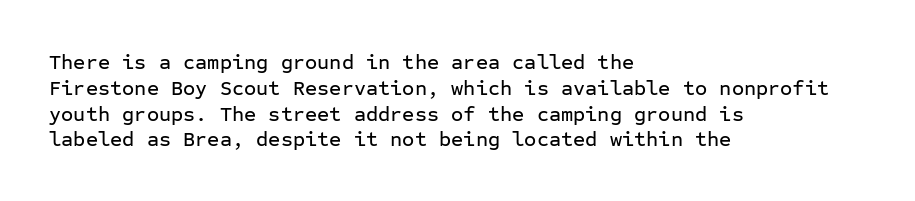
{"italic": "no", "underline": "no", "align": "left", "line_spacing_ratio": 1.23, "letter_spacing": "normal", "letter_spacing_em": 0.0, "glyph_px": 21}
